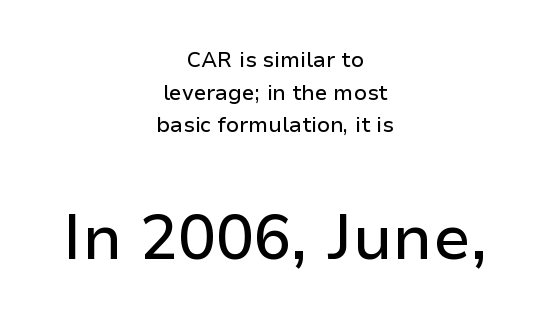
{"serif": "no", "italic": "no", "width": "normal", "stroke_contrast": "low", "x_height": "medium", "monospaced": "no", "underline": "no", "align": "center", "line_spacing": "normal", "line_spacing_ratio": 1.55, "letter_spacing": "normal", "letter_spacing_em": 0.0, "larger_block": "second", "size_ratio": 3.0, "glyph_px": 63}
